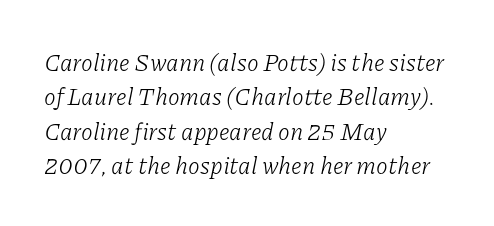
{"italic": "yes", "lean": "right", "slant_degrees": 11, "bold": "no", "underline": "no", "align": "left", "line_spacing": "normal", "line_spacing_ratio": 1.43, "letter_spacing": "normal", "letter_spacing_em": 0.0, "glyph_px": 24}
